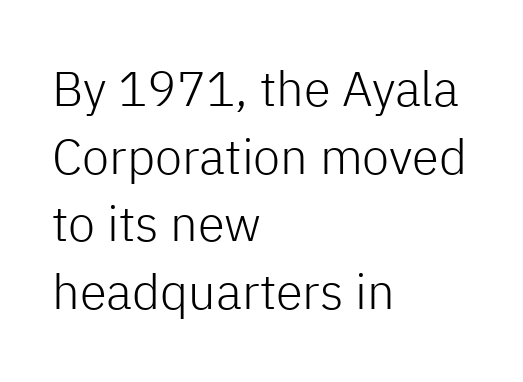
Visually the block forms a straight wall on the left and a jagged coastline on the right. Words appear dense and cohesive because spacing is normal. A light-to-regular cut is what we see here. Decoration check: the copy has no underline.
